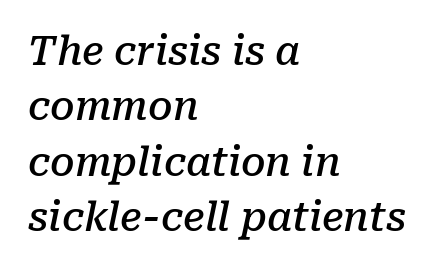
Underlining? Definitely not there. The vertical gap from one line to the next is medium. These lines are rendered in a variable-pitch font. The paragraph has a hard left edge and a soft right edge. The typesetting leans somewhat heavy: a semibold. The letters are slanted; this is an italic face.
